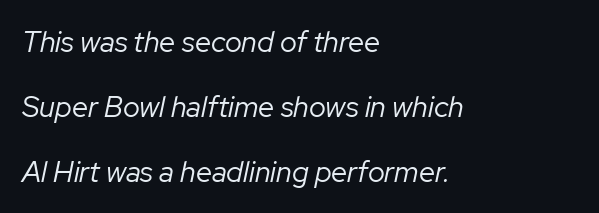
Q: Is the text bold? A: No.
Q: Is the text italic (slanted)? A: Yes, it leans right by about 12 degrees.
Q: Is the text underlined? A: No.
Q: How is the paragraph aligned? A: Left-aligned.
Q: Is the spacing between letters normal or unusually wide? A: Normal.
Q: Is the spacing between lines tight, normal or loose? A: Loose.
Q: Width (condensed, normal, or wide)? A: Normal.
Q: Stroke contrast? A: Low.
Q: x-height? A: Medium.
Q: Monospaced? A: No.
